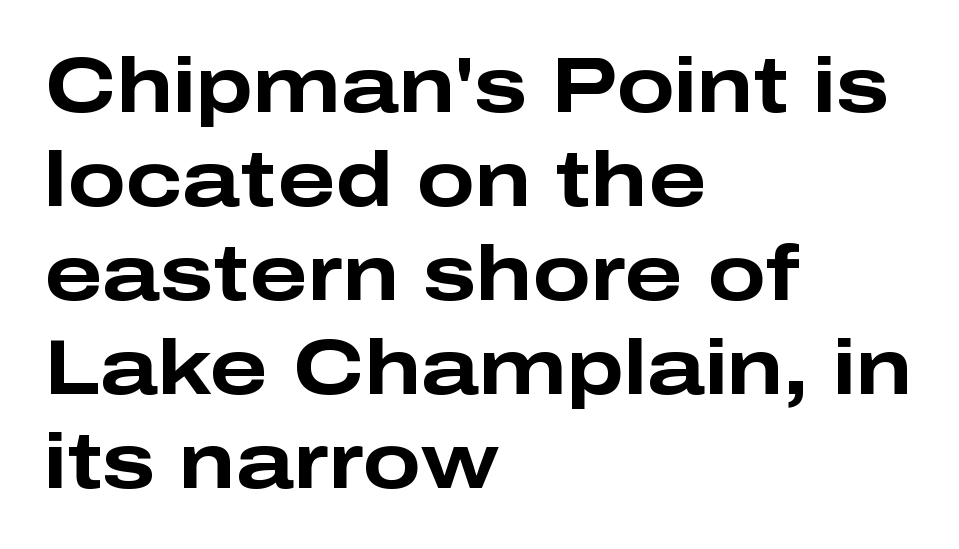
{"serif": "no", "italic": "no", "bold": "yes", "weight": "bold", "width": "wide", "stroke_contrast": "low", "x_height": "medium", "monospaced": "no", "underline": "no", "align": "left", "line_spacing_ratio": 1.22, "letter_spacing": "normal", "letter_spacing_em": 0.0, "glyph_px": 77}
